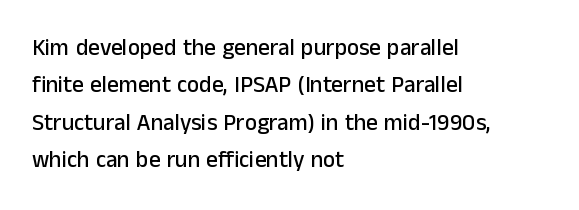
What stands out about the letter spacing? Nothing — it is the standard amount. Descenders hang freely into open space. Tall strokes in this sample are plumb rather than angled. Is the block centered? No — it sits flush against the left margin.
